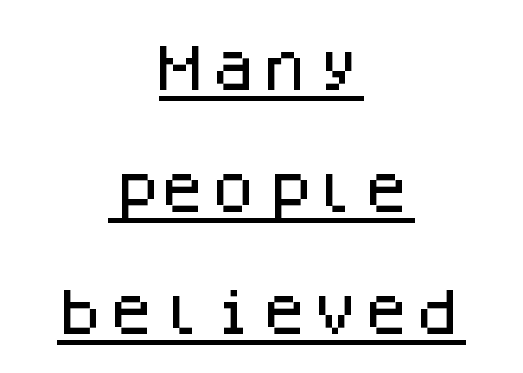
{"serif": "no", "italic": "no", "width": "normal", "stroke_contrast": "low", "x_height": "large", "monospaced": "yes", "underline": "yes", "align": "center", "line_spacing": "loose", "line_spacing_ratio": 2.39, "letter_spacing": "normal", "letter_spacing_em": 0.0, "glyph_px": 51}
